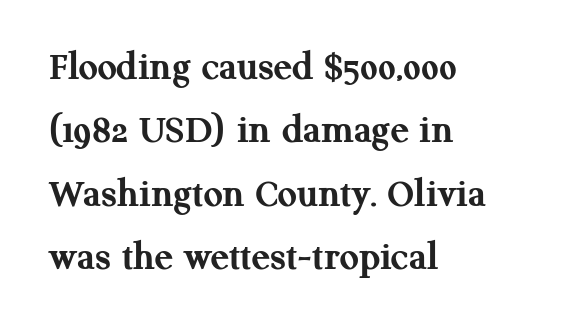
The image shows 42 px semibold serif type, upright; set left-aligned, normal line spacing (1.51x), normal letter spacing, not underlined; medium stroke contrast and a medium x-height.
